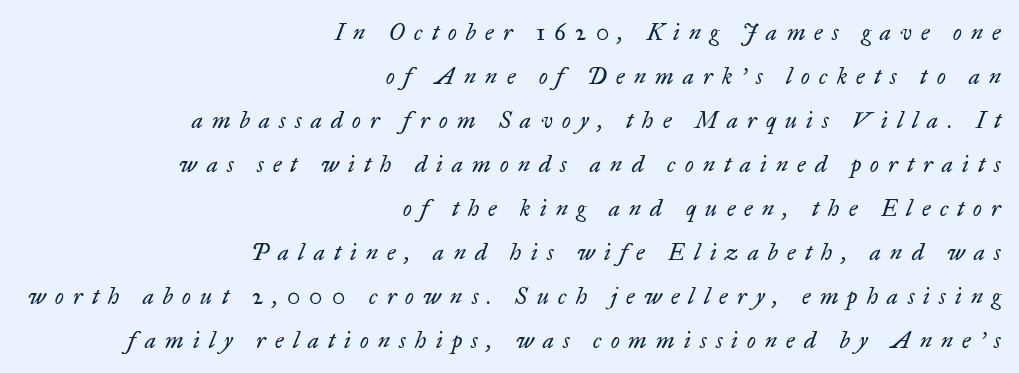
The image shows 23 px text type, italic (leaning right); set right-aligned, loose line spacing (1.91x), unusually wide letter spacing (+0.4 em), not underlined.
